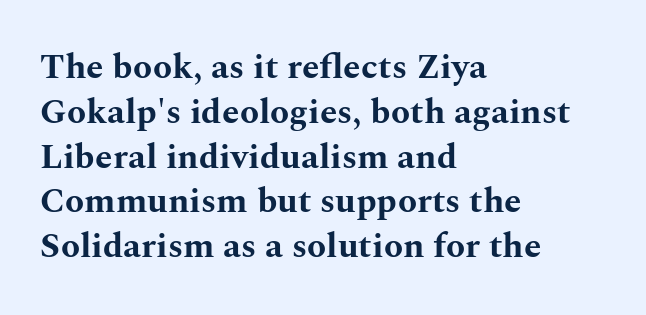
Q: Is the text bold? A: Yes.
Q: Is the text italic (slanted)? A: No, it is upright.
Q: Is the typeface a serif or a sans-serif typeface? A: Serif.
Q: Is the text underlined? A: No.
Q: How is the paragraph aligned? A: Left-aligned.
Q: Is the spacing between letters normal or unusually wide? A: Normal.
Q: Is the spacing between lines tight, normal or loose? A: Normal.
Q: Width (condensed, normal, or wide)? A: Wide.
Q: Stroke contrast? A: Medium.
Q: x-height? A: Medium.
Q: Monospaced? A: No.
